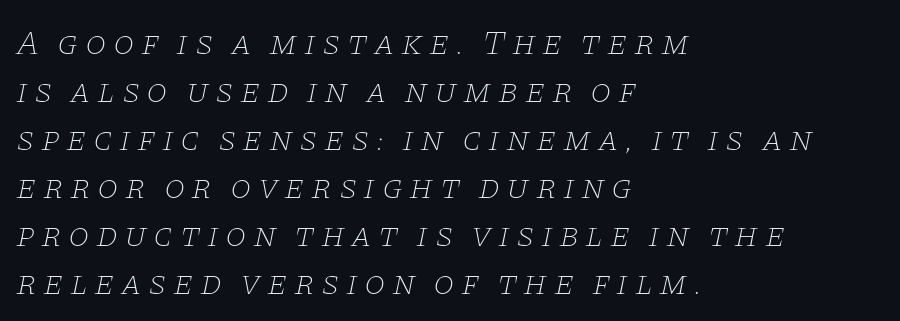
Q: Is the text bold? A: No.
Q: Is the text italic (slanted)? A: Yes, it leans right by about 11 degrees.
Q: Is the typeface a serif or a sans-serif typeface? A: Serif.
Q: Is the text underlined? A: No.
Q: How is the paragraph aligned? A: Left-aligned.
Q: Is the spacing between lines tight, normal or loose? A: Normal.
Q: Width (condensed, normal, or wide)? A: Wide.
Q: Stroke contrast? A: Low.
Q: x-height? A: Large.
Q: Monospaced? A: No.
